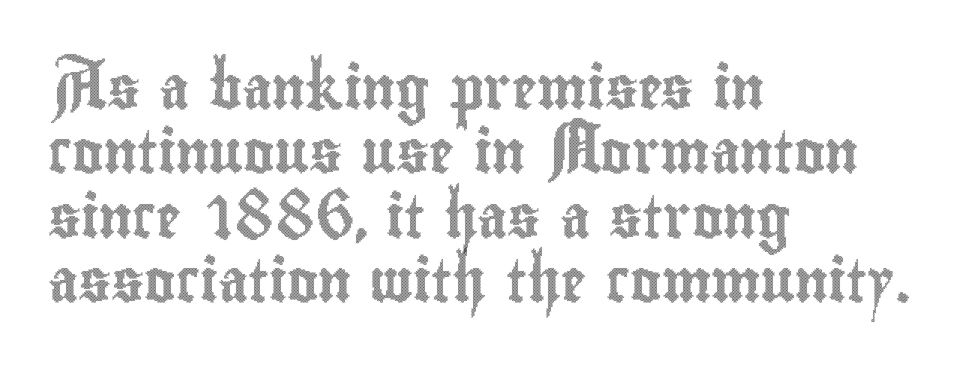
{"italic": "no", "width": "condensed", "x_height": "small", "monospaced": "no", "underline": "no", "align": "left", "line_spacing": "normal", "line_spacing_ratio": 1.53, "letter_spacing": "normal", "letter_spacing_em": 0.0, "glyph_px": 42}
